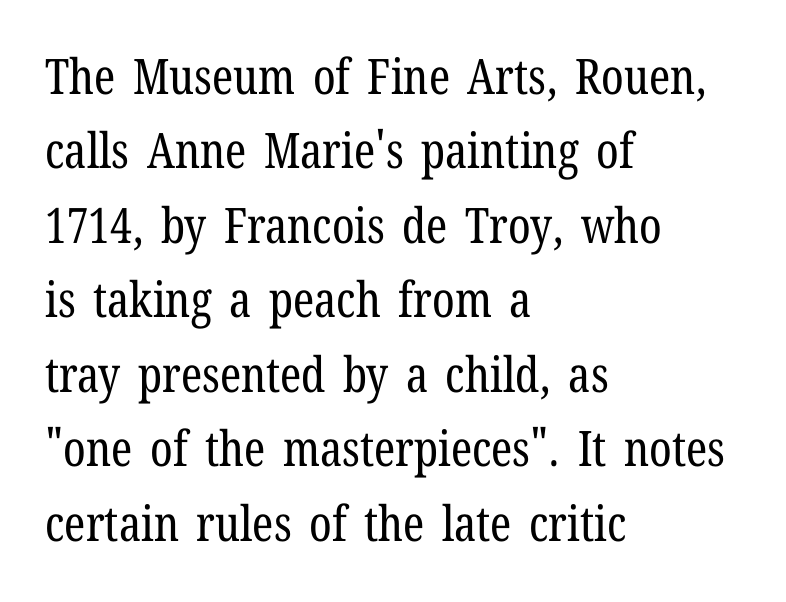
Q: Is the text bold? A: No.
Q: Is the text italic (slanted)? A: No, it is upright.
Q: Is the typeface a serif or a sans-serif typeface? A: Serif.
Q: Is the text underlined? A: No.
Q: How is the paragraph aligned? A: Left-aligned.
Q: Is the spacing between letters normal or unusually wide? A: Normal.
Q: Is the spacing between lines tight, normal or loose? A: Normal.
Q: Width (condensed, normal, or wide)? A: Condensed.
Q: Stroke contrast? A: Low.
Q: x-height? A: Medium.
Q: Monospaced? A: No.
